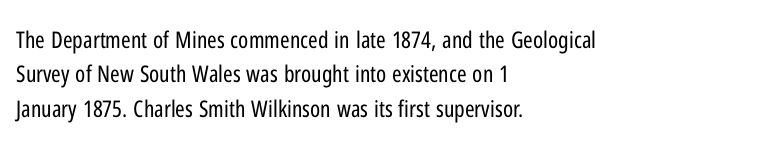
The image shows 23 px text type, upright; set left-aligned, normal line spacing (1.5x), normal letter spacing, not underlined.
